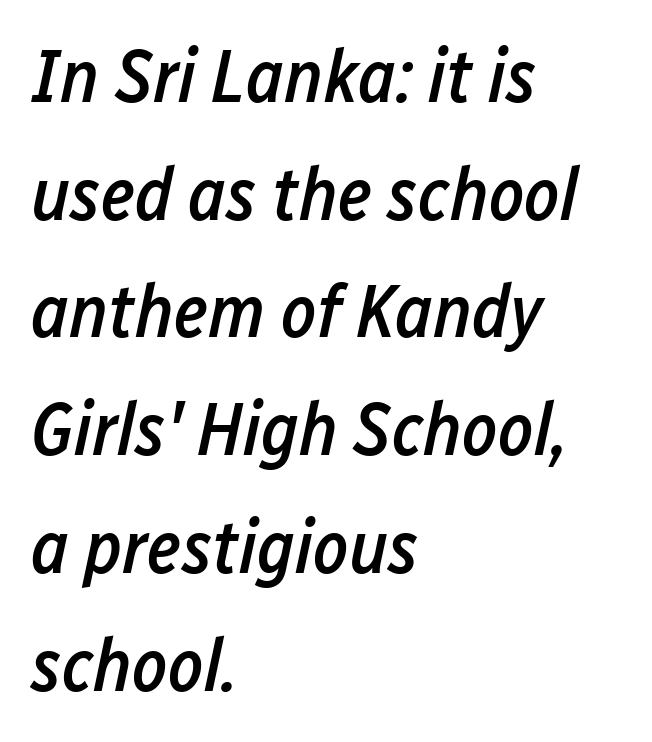
A typesetter would call this proportional, since set widths differ per character. If you drew a ruler down the left edge, every line would touch it. Quick note: interline space is typical. It's the slanting kind of type.
